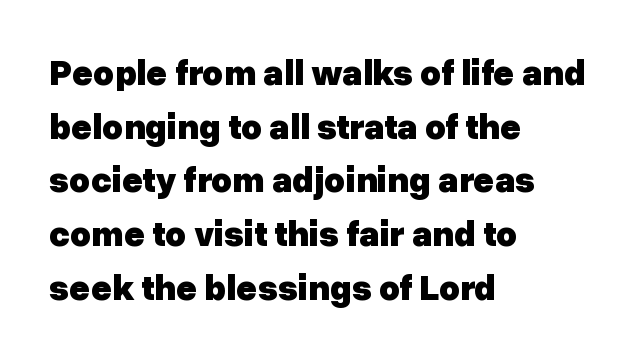
Nope, no serifs anywhere on these letters. Any mark beneath the type? The region is blank. In CSS terms this would be text-align: left. A full-strength bold gives these letters their thick strokes. The rendering uses natural spacing where letterforms have individual widths.
